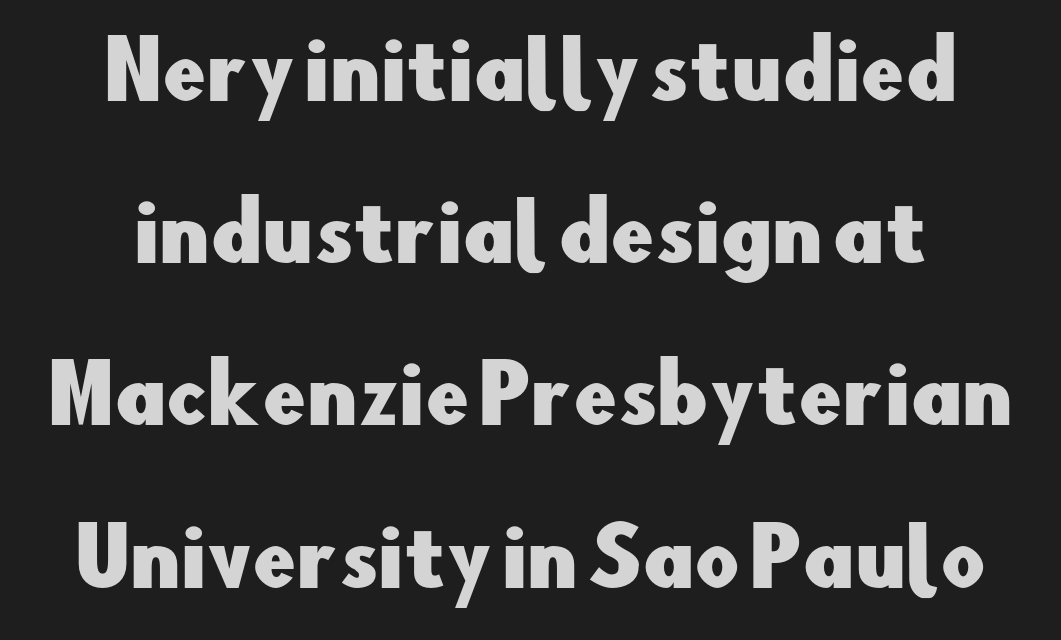
The image shows 78 px sans-serif type, upright; set loose line spacing (2.08x), normal letter spacing, not underlined; low stroke contrast and a small x-height.
